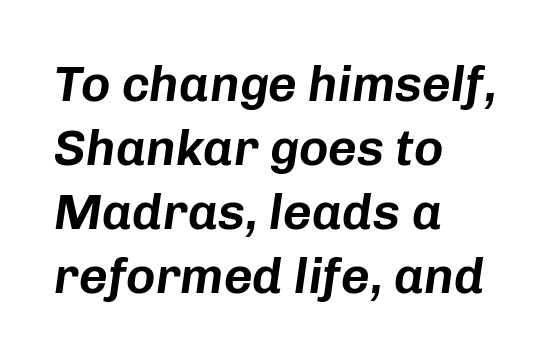
{"italic": "yes", "lean": "right", "slant_degrees": 8, "width": "normal", "stroke_contrast": "low", "x_height": "medium", "monospaced": "no", "underline": "no", "align": "left", "line_spacing": "normal", "line_spacing_ratio": 1.28, "letter_spacing": "normal", "letter_spacing_em": 0.0, "glyph_px": 50}
